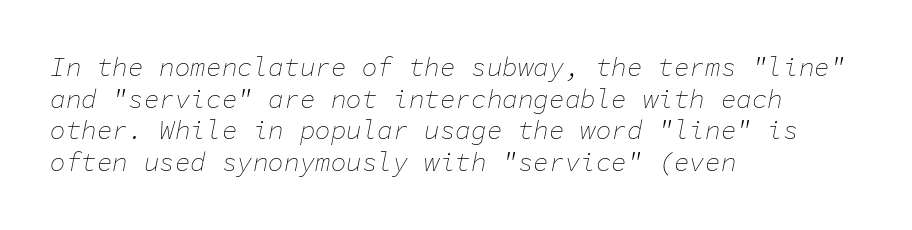
Is the letter spacing exaggerated? No — it looks like the ordinary default. This rendering uses left alignment, leaving the right contour irregular. Stems here are at most as thick as an everyday book face. Bare-footed words on every line.
